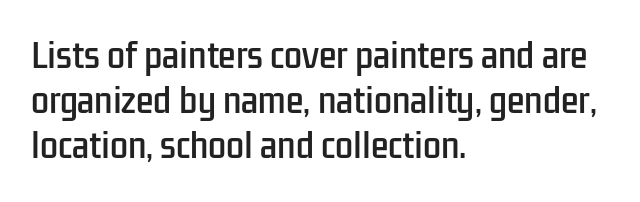
{"serif": "no", "italic": "no", "width": "condensed", "stroke_contrast": "low", "x_height": "medium", "monospaced": "no", "underline": "no", "align": "left", "line_spacing": "normal", "line_spacing_ratio": 1.4, "letter_spacing": "normal", "letter_spacing_em": 0.0, "glyph_px": 32}
